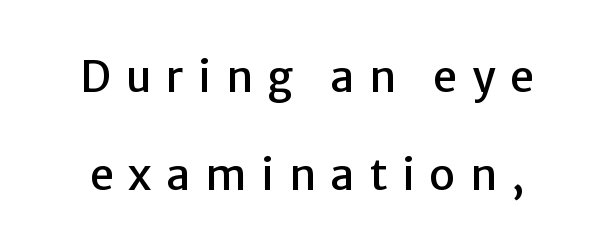
Q: Is the text italic (slanted)? A: No, it is upright.
Q: Is the typeface a serif or a sans-serif typeface? A: Sans-serif.
Q: Is the text underlined? A: No.
Q: Is the spacing between letters normal or unusually wide? A: Unusually wide.
Q: Is the spacing between lines tight, normal or loose? A: Loose.
Q: Width (condensed, normal, or wide)? A: Normal.
Q: Stroke contrast? A: Low.
Q: x-height? A: Medium.
Q: Monospaced? A: No.
